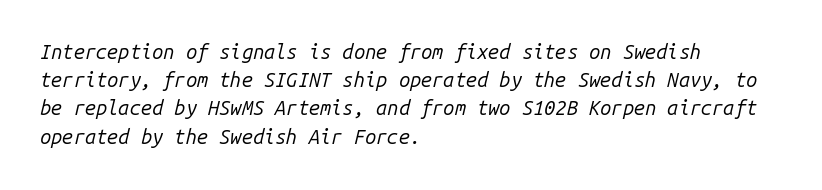
{"italic": "yes", "lean": "right", "slant_degrees": 14, "bold": "no", "underline": "no", "align": "left", "line_spacing": "normal", "line_spacing_ratio": 1.41, "letter_spacing": "normal", "letter_spacing_em": 0.0, "glyph_px": 20}
